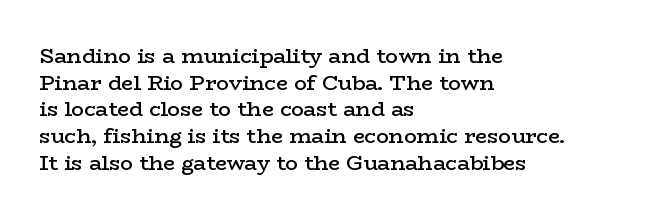
{"italic": "no", "bold": "semi", "underline": "no", "align": "left", "line_spacing": "normal", "line_spacing_ratio": 1.27, "letter_spacing": "normal", "letter_spacing_em": 0.0, "glyph_px": 21}
